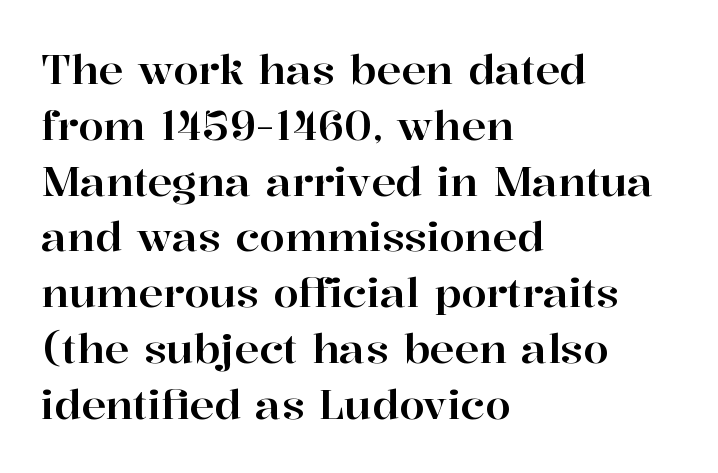
The image shows 41 px serif type, upright; set left-aligned, normal line spacing (1.36x), normal letter spacing, not underlined; high stroke contrast and a medium x-height.
